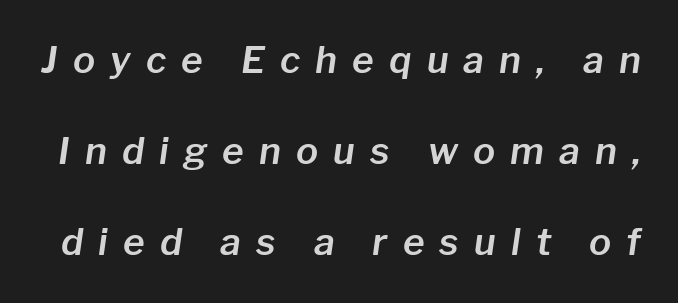
Tall strokes in this sample are angled rather than plumb. Look at the tracking — it's clearly loosened, letters drifting apart. Summary of vertical rhythm: relaxed, with wide interline spacing. The strip under each line holds only bare page. Is this a fixed-width face? No — the glyphs have proportional, varying widths.
